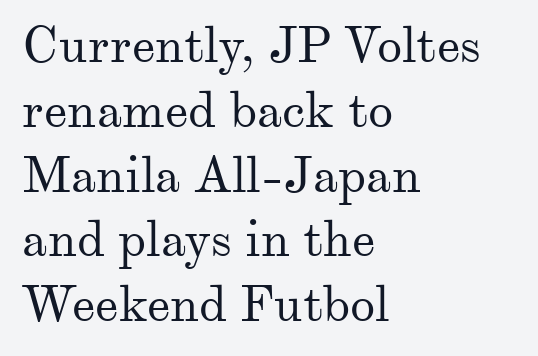
Note the varied advance widths — an 'i' is clearly narrower than an 'm'. Words appear dense and cohesive because spacing is normal. Left-aligned paragraph, ragged on the right. You can tell from the footed stems that serif type was used. The space directly below the letters is spotless.
